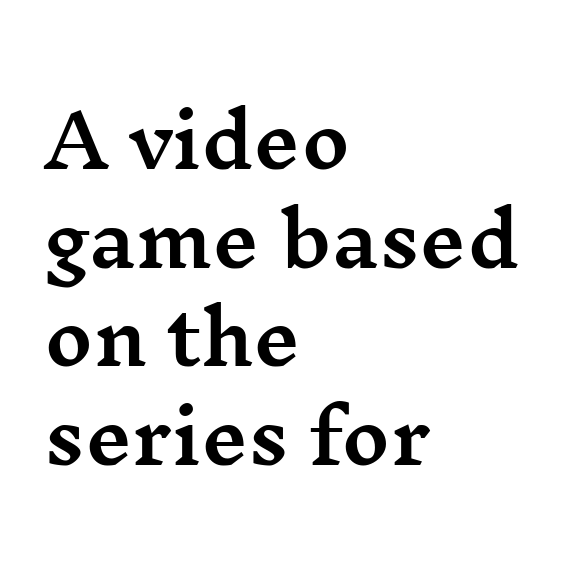
The image shows 73 px wide serif type, upright; set left-aligned, normal line spacing (1.35x), normal letter spacing, not underlined; medium stroke contrast and a medium x-height.
